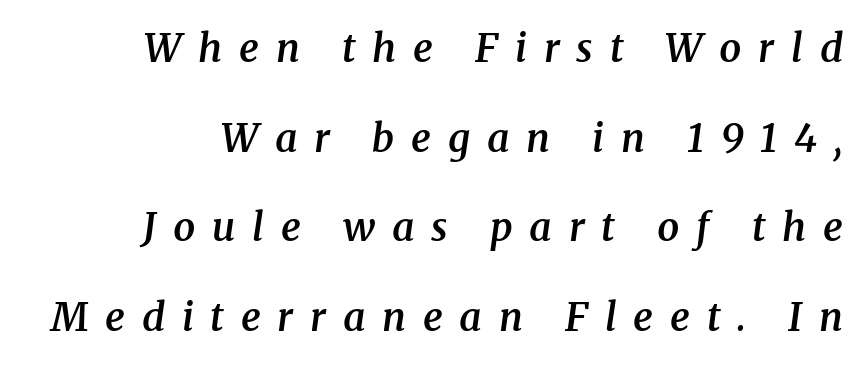
The image shows 39 px semibold serif type, italic (leaning right); set loose line spacing (2.3x), unusually wide letter spacing (+0.43 em), not underlined; medium stroke contrast and a medium x-height.
